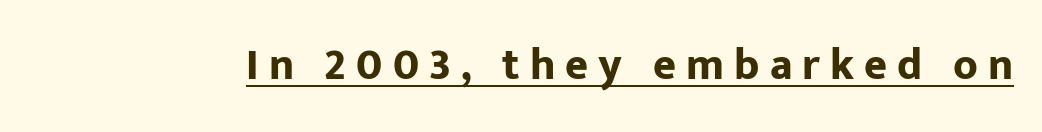
{"serif": "no", "italic": "no", "bold": "yes", "weight": "bold", "width": "normal", "stroke_contrast": "low", "x_height": "medium", "monospaced": "no", "underline": "yes", "letter_spacing": "wide", "letter_spacing_em": 0.23, "glyph_px": 44}
